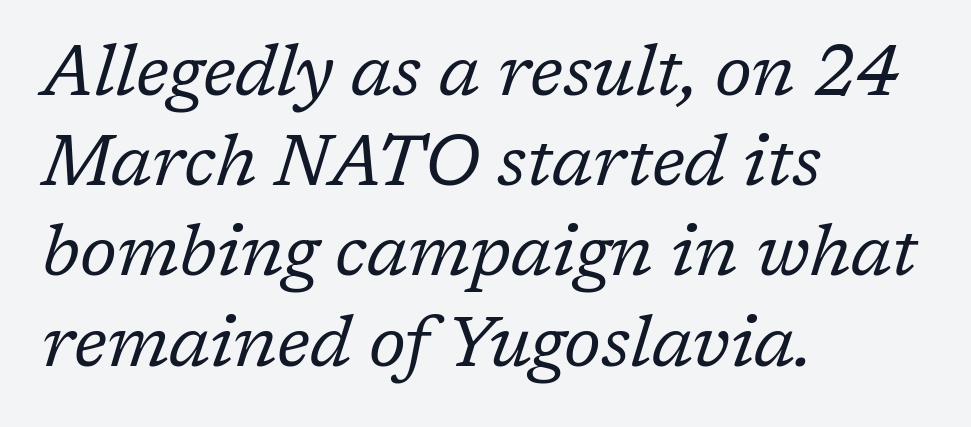
{"serif": "yes", "italic": "yes", "lean": "right", "slant_degrees": 17, "bold": "no", "weight": "regular", "width": "normal", "stroke_contrast": "low", "x_height": "medium", "monospaced": "no", "underline": "no", "align": "left", "line_spacing": "normal", "line_spacing_ratio": 1.27, "letter_spacing": "normal", "letter_spacing_em": 0.0, "glyph_px": 71}
